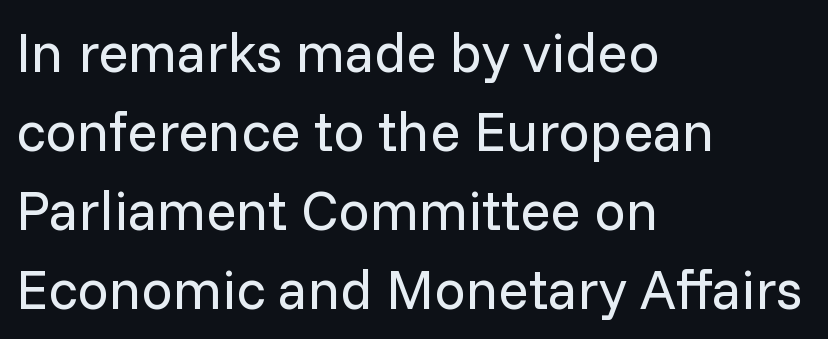
The image shows 56 px regular-weight sans-serif type, upright; set left-aligned, normal line spacing (1.41x), normal letter spacing, not underlined; low stroke contrast and a medium x-height.
